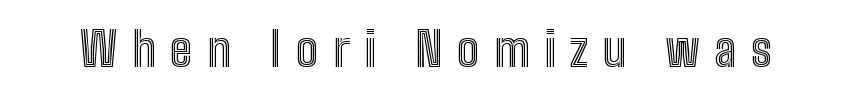
A clean baseline with only descenders dipping below it. The letters advance in unequal steps, a hallmark of proportional type. Nope, not italic — everything's standing straight. This rendering widens character spacing well past its baseline value.
